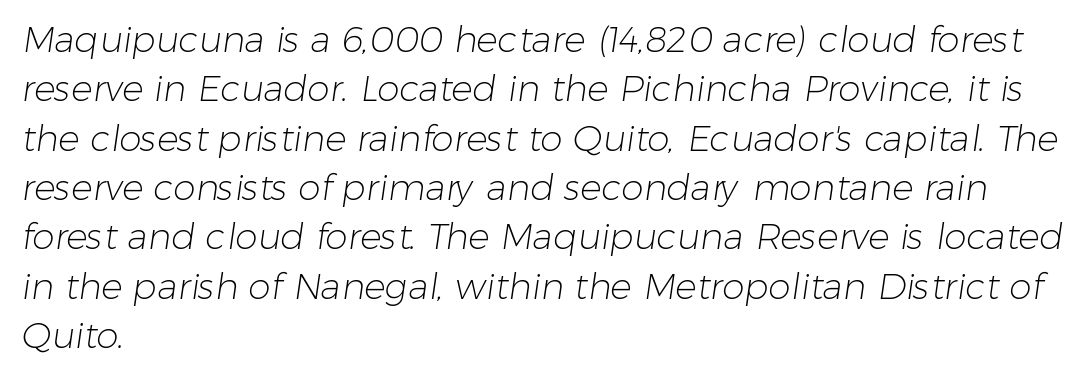
The image shows 36 px light sans-serif type; set left-aligned, normal line spacing (1.37x), normal letter spacing, not underlined; low stroke contrast and a medium x-height.
